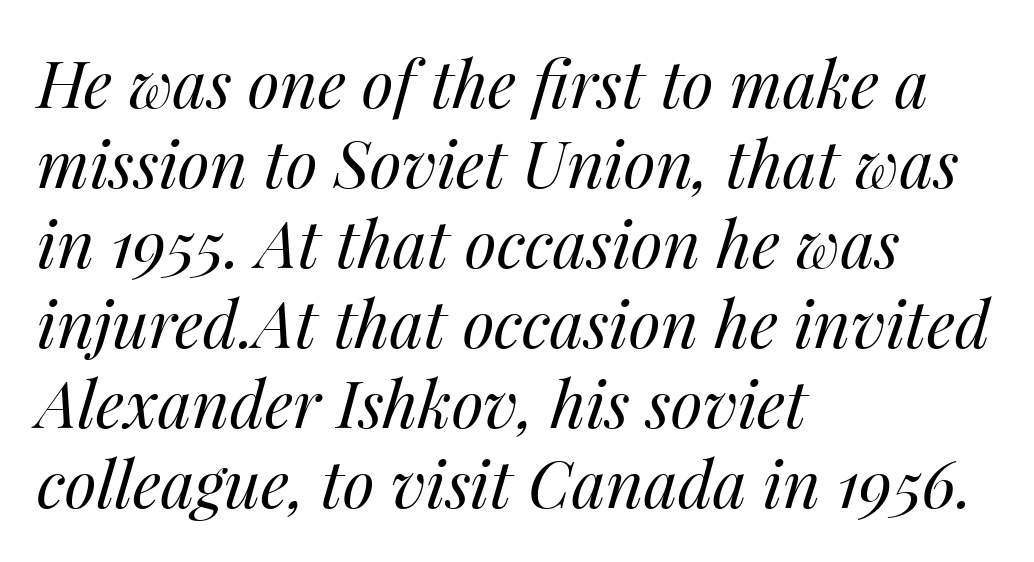
The image shows 65 px regular-weight type, italic (leaning right); set left-aligned, line spacing 1.23x, normal letter spacing, not underlined; medium stroke contrast and a medium x-height.
